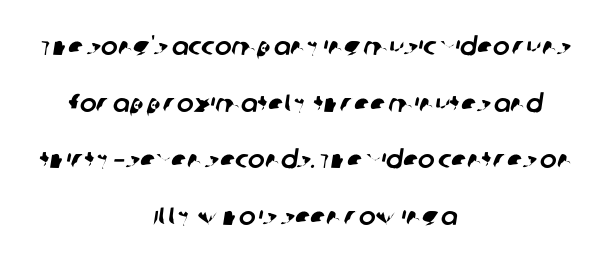
The image shows 25 px text type; set centered, loose line spacing (2.27x), normal letter spacing, not underlined.
